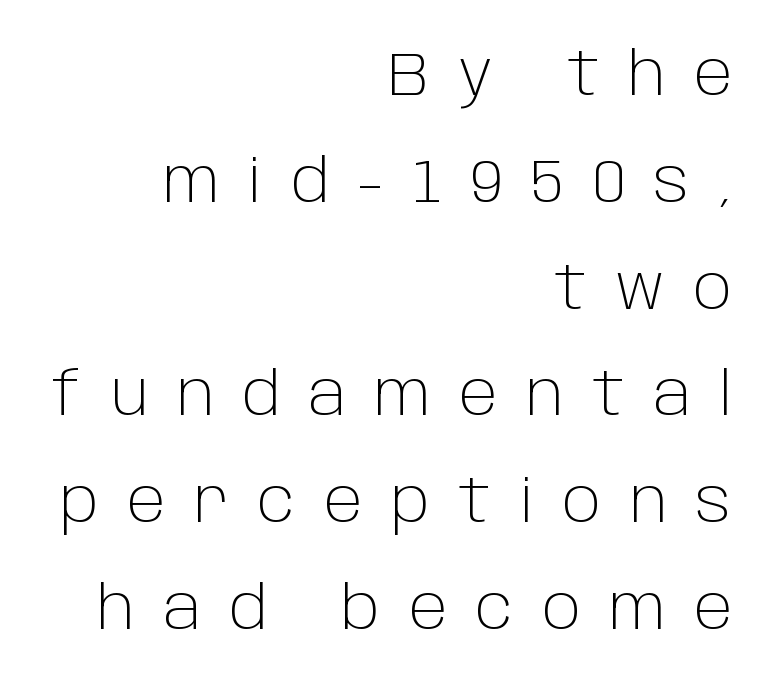
{"serif": "no", "italic": "no", "bold": "no", "weight": "light", "width": "normal", "stroke_contrast": "low", "x_height": "large", "monospaced": "no", "underline": "no", "align": "right", "line_spacing_ratio": 1.78, "letter_spacing": "wide", "letter_spacing_em": 0.48, "glyph_px": 60}
